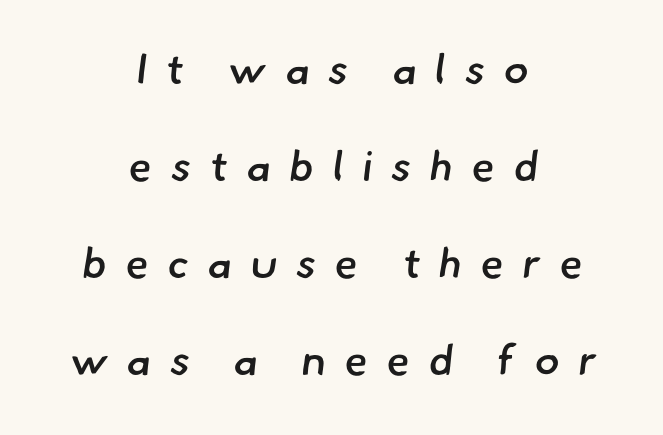
Q: Is the text bold? A: Semi-bold.
Q: Is the typeface a serif or a sans-serif typeface? A: Sans-serif.
Q: Is the text underlined? A: No.
Q: How is the paragraph aligned? A: Centered.
Q: Is the spacing between letters normal or unusually wide? A: Unusually wide.
Q: Is the spacing between lines tight, normal or loose? A: Loose.
Q: Width (condensed, normal, or wide)? A: Normal.
Q: Stroke contrast? A: Low.
Q: x-height? A: Small.
Q: Monospaced? A: No.
